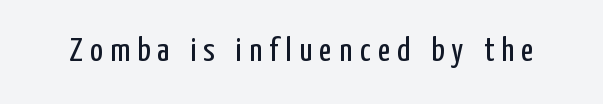
The image shows 34 px regular-weight, condensed sans-serif type, upright; set unusually wide letter spacing (+0.22 em), not underlined; low stroke contrast and a medium x-height.
